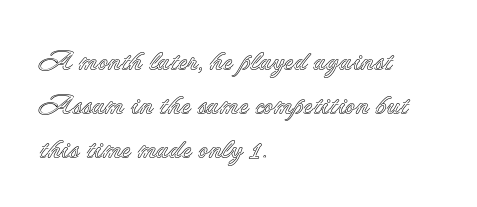
{"width": "normal", "x_height": "small", "monospaced": "no", "underline": "no", "align": "left", "line_spacing": "normal", "line_spacing_ratio": 1.57, "letter_spacing": "normal", "letter_spacing_em": 0.0, "glyph_px": 28}
